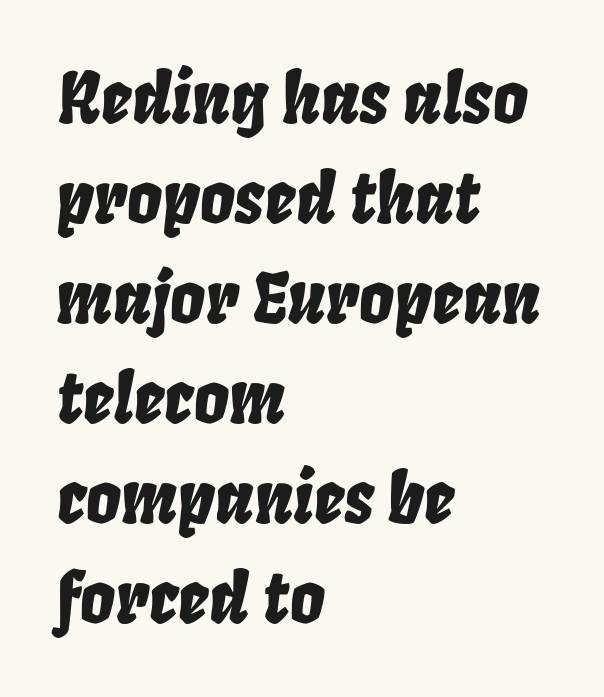
What stands out about the letter spacing? Nothing — it is the standard amount. The axis of the letterforms is tilted away from vertical. Notice how descenders clear the ascenders below comfortably — that's standard leading. This rendering uses left alignment, leaving the right contour irregular.
